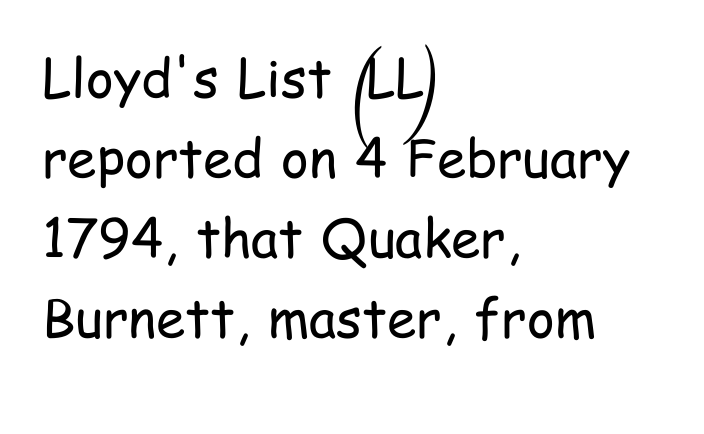
The image shows 53 px regular-weight, condensed sans-serif type, upright; set left-aligned, normal line spacing (1.51x), normal letter spacing, not underlined; low stroke contrast and a medium x-height.
